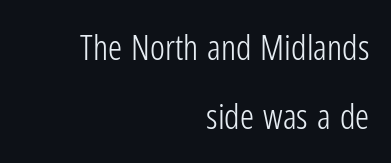
Q: Is the text bold? A: No.
Q: Is the text italic (slanted)? A: No, it is upright.
Q: Is the typeface a serif or a sans-serif typeface? A: Sans-serif.
Q: Is the text underlined? A: No.
Q: How is the paragraph aligned? A: Right-aligned.
Q: Is the spacing between letters normal or unusually wide? A: Normal.
Q: Is the spacing between lines tight, normal or loose? A: Loose.
Q: Width (condensed, normal, or wide)? A: Condensed.
Q: Stroke contrast? A: Low.
Q: x-height? A: Medium.
Q: Monospaced? A: No.
